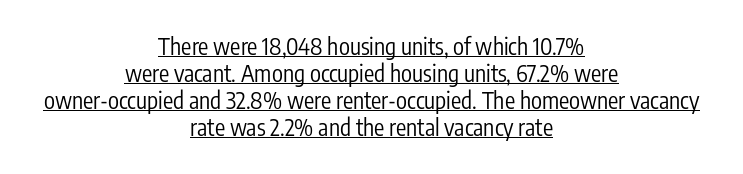
Q: Is the text bold? A: No.
Q: Is the text italic (slanted)? A: No, it is upright.
Q: Is the text underlined? A: Yes.
Q: How is the paragraph aligned? A: Centered.
Q: Is the spacing between letters normal or unusually wide? A: Normal.
